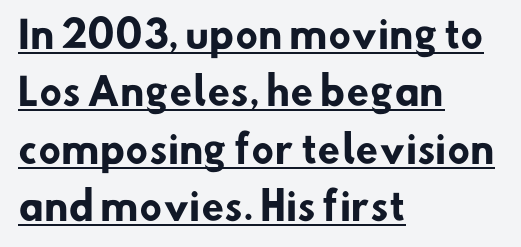
{"serif": "no", "bold": "yes", "weight": "heavy", "width": "normal", "stroke_contrast": "low", "x_height": "small", "monospaced": "no", "underline": "yes", "align": "left", "line_spacing": "normal", "line_spacing_ratio": 1.55, "letter_spacing": "normal", "letter_spacing_em": 0.0, "glyph_px": 37}
